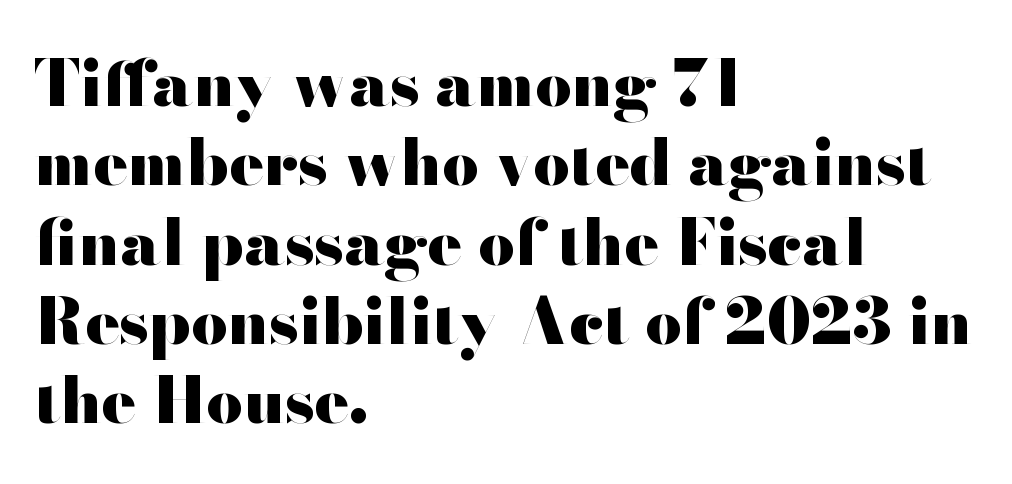
The image shows 64 px heavy, wide sans-serif type, upright; set left-aligned, line spacing 1.24x, normal letter spacing, not underlined; high stroke contrast and a small x-height.
